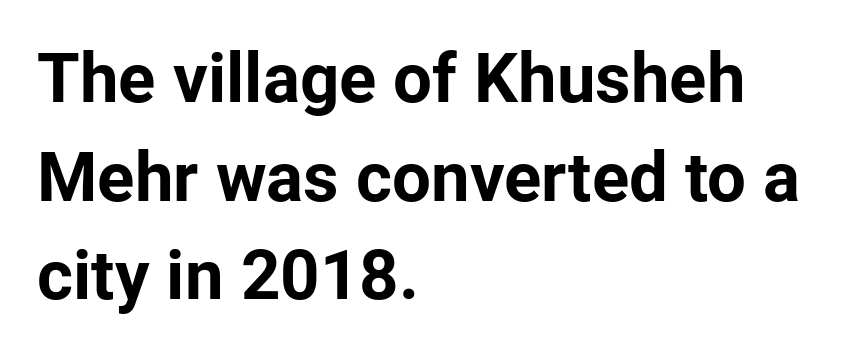
{"serif": "no", "italic": "no", "bold": "yes", "weight": "bold", "width": "normal", "stroke_contrast": "low", "x_height": "medium", "monospaced": "no", "underline": "no", "align": "left", "line_spacing": "normal", "line_spacing_ratio": 1.43, "letter_spacing": "normal", "letter_spacing_em": 0.0, "glyph_px": 69}
